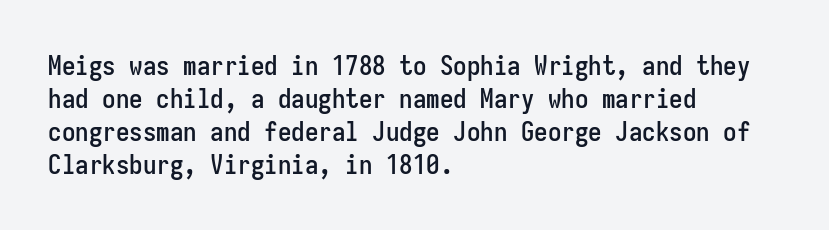
No extra tracking has been applied to these lines. Check the space under the baseline: it is left empty. The font's upright variant was chosen for this text. Casual observation: everything's shoved over to the left.
